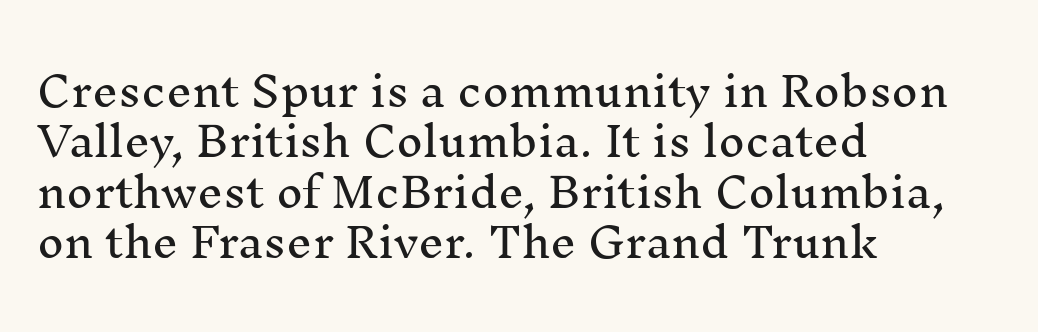
{"serif": "yes", "italic": "no", "width": "normal", "stroke_contrast": "medium", "x_height": "medium", "monospaced": "no", "underline": "no", "align": "left", "line_spacing_ratio": 1.23, "letter_spacing": "normal", "letter_spacing_em": 0.0, "glyph_px": 41}
